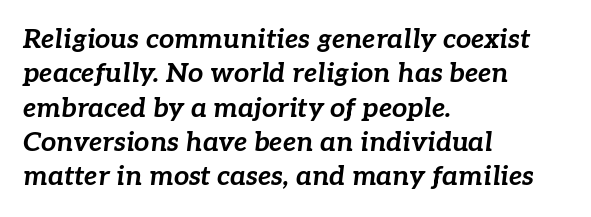
Q: Is the text bold? A: Yes.
Q: Is the text italic (slanted)? A: Yes, it leans right by about 7 degrees.
Q: Is the text underlined? A: No.
Q: How is the paragraph aligned? A: Left-aligned.
Q: Is the spacing between letters normal or unusually wide? A: Normal.
Q: Is the spacing between lines tight, normal or loose? A: Normal.
